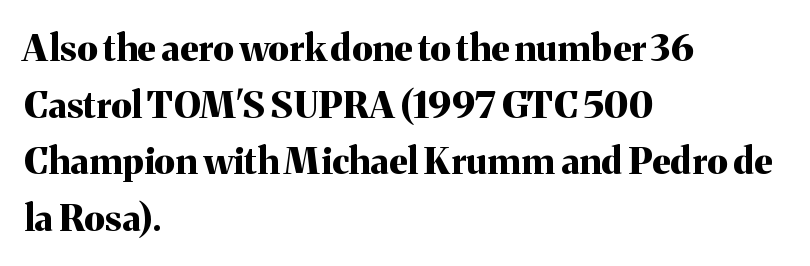
Looks like regular typesetting: each glyph gets only the width it needs. Which margin do the lines hug? The left one — the right edge is uneven. Check the space under the baseline: it is left empty. The text was rendered using a seriffed face with decorative stroke endings.
